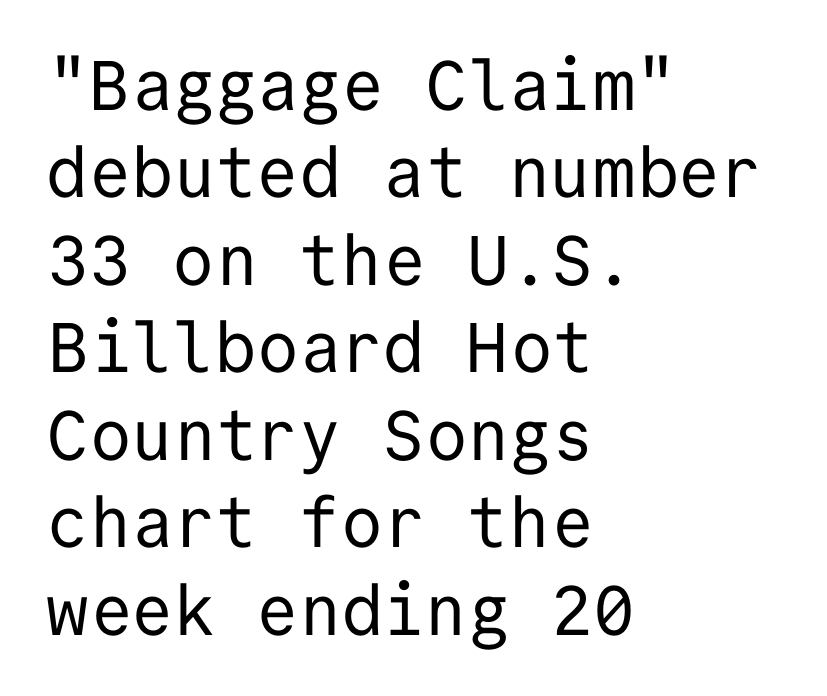
Q: Is the text bold? A: No.
Q: Is the text italic (slanted)? A: No, it is upright.
Q: Is the typeface a serif or a sans-serif typeface? A: Sans-serif.
Q: Is the text underlined? A: No.
Q: How is the paragraph aligned? A: Left-aligned.
Q: Is the spacing between letters normal or unusually wide? A: Normal.
Q: Is the spacing between lines tight, normal or loose? A: Normal.
Q: Width (condensed, normal, or wide)? A: Normal.
Q: Stroke contrast? A: Low.
Q: x-height? A: Medium.
Q: Monospaced? A: Yes.
